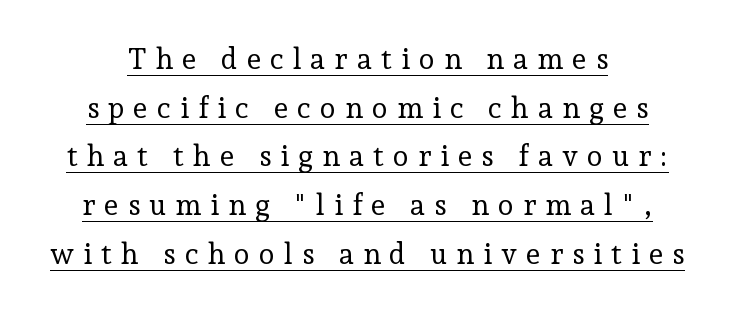
Q: Is the text bold? A: No.
Q: Is the text italic (slanted)? A: No, it is upright.
Q: Is the typeface a serif or a sans-serif typeface? A: Serif.
Q: Is the text underlined? A: Yes.
Q: Is the spacing between letters normal or unusually wide? A: Unusually wide.
Q: Is the spacing between lines tight, normal or loose? A: Normal.
Q: Width (condensed, normal, or wide)? A: Normal.
Q: Stroke contrast? A: Low.
Q: x-height? A: Medium.
Q: Monospaced? A: No.
